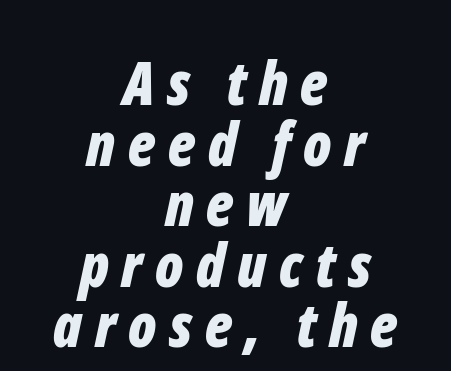
Note the varied advance widths — an 'i' is clearly narrower than an 'm'. Letter spacing: wide. The font is running at its bold setting. Words float on clear page, feet unadorned. Vertical spacing — tight. The glyphs look as if they've been sheared to an angle.
